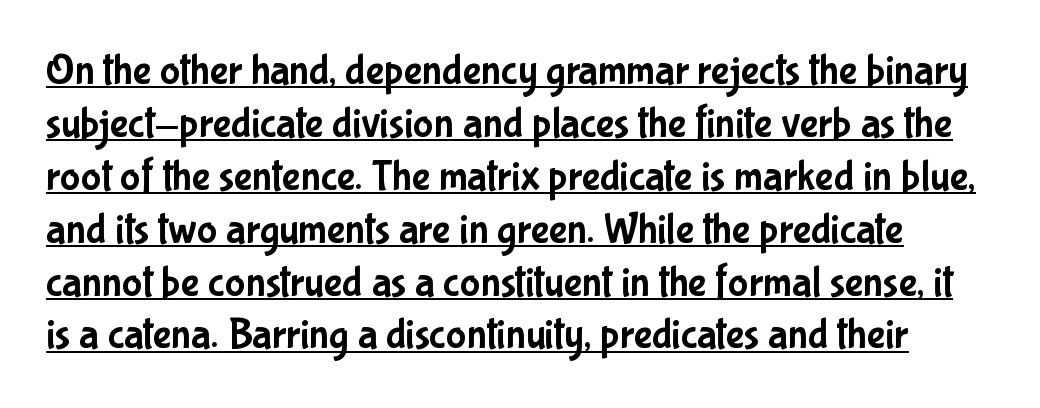
The glyphs in this specimen are sans serif. Characters follow at the spacing the type designer built in. Think of a printed novel: that variable character pitch is what you see here. Honestly, the underline is the first thing you notice here. Nope, not italic — everything's standing straight.
